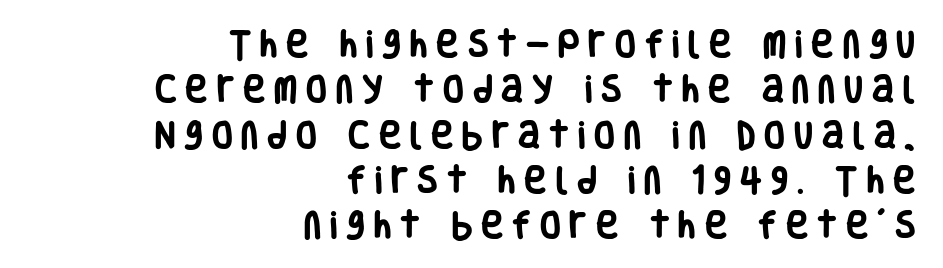
{"serif": "no", "italic": "no", "bold": "yes", "weight": "heavy", "width": "condensed", "stroke_contrast": "low", "x_height": "large", "monospaced": "no", "underline": "no", "align": "right", "line_spacing": "normal", "line_spacing_ratio": 1.51, "letter_spacing": "wide", "letter_spacing_em": 0.3, "glyph_px": 30}
